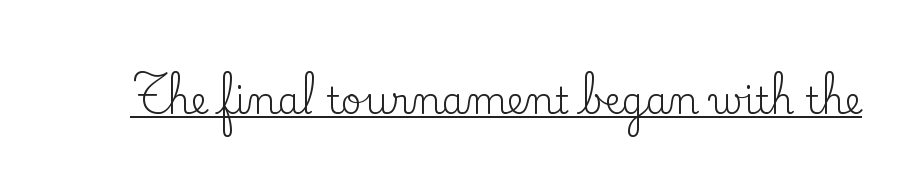
The image shows 37 px regular-weight type, upright; set normal letter spacing, underlined; low stroke contrast and a small x-height.
